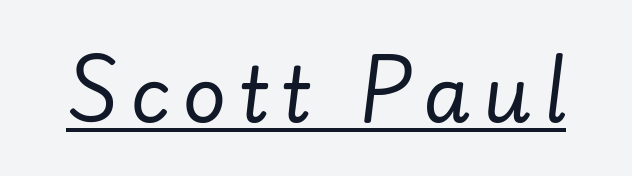
The image shows 76 px regular-weight type, italic (leaning right); set underlined; low stroke contrast and a small x-height.
